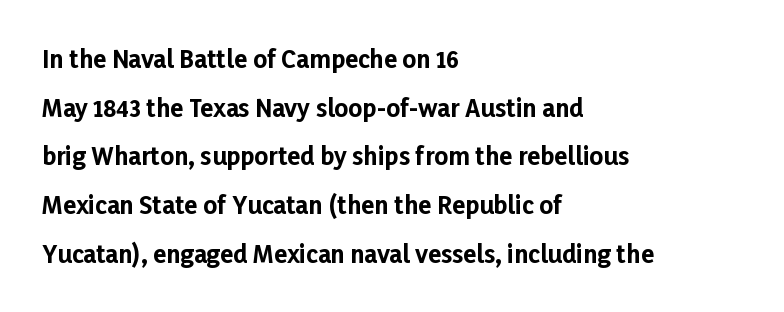
Q: Is the text bold? A: Yes.
Q: Is the text italic (slanted)? A: No, it is upright.
Q: Is the text underlined? A: No.
Q: How is the paragraph aligned? A: Left-aligned.
Q: Is the spacing between letters normal or unusually wide? A: Normal.
Q: Is the spacing between lines tight, normal or loose? A: Loose.
